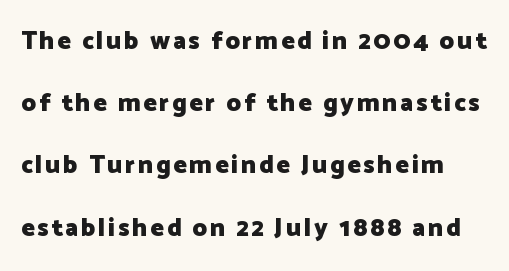
Has an underline been added? It has not. Students, this is bold: see how much ink each stroke carries. In terms of leading, this rendering errs on the spacious side. When letters stand straight like this, we call the style roman or upright.
